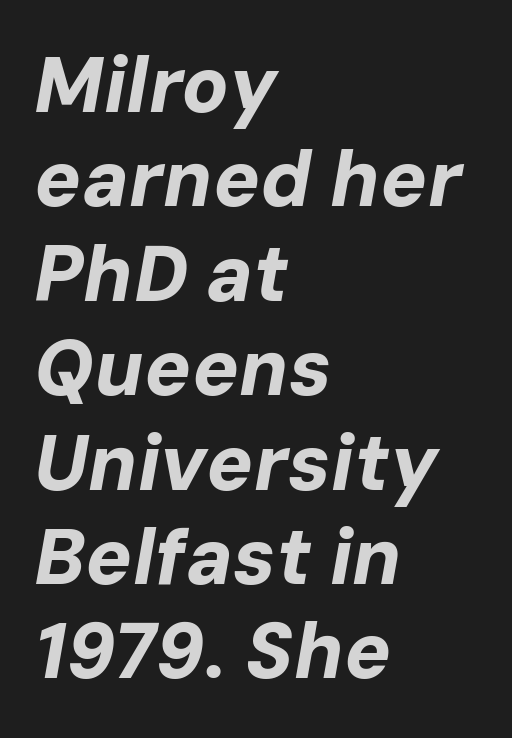
Q: Is the text bold? A: Yes.
Q: Is the text italic (slanted)? A: Yes, it leans right by about 10 degrees.
Q: Is the text underlined? A: No.
Q: How is the paragraph aligned? A: Left-aligned.
Q: Is the spacing between letters normal or unusually wide? A: Normal.
Q: Width (condensed, normal, or wide)? A: Normal.
Q: Stroke contrast? A: Low.
Q: x-height? A: Medium.
Q: Monospaced? A: No.
